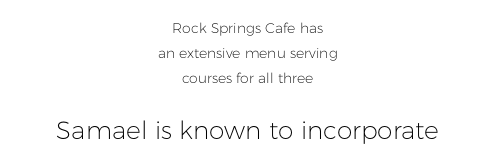
The image shows 25 px text type, upright; set centered, line spacing 1.78x, normal letter spacing, not underlined; the second (bottom) block is 1.79x larger.
